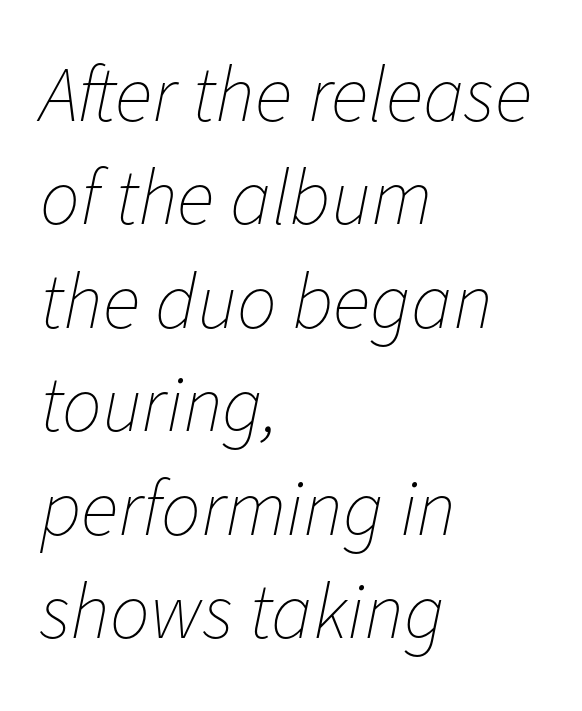
Line spacing here is normal. Plain, unruled lines of type. The passage shown is typed in a proportional face where columns would drift. It's the slanting kind of type. The ragged edge is on the right, which tells us the setting is flush left. A quiet, ordinary-to-light weight characterises the typeface.
